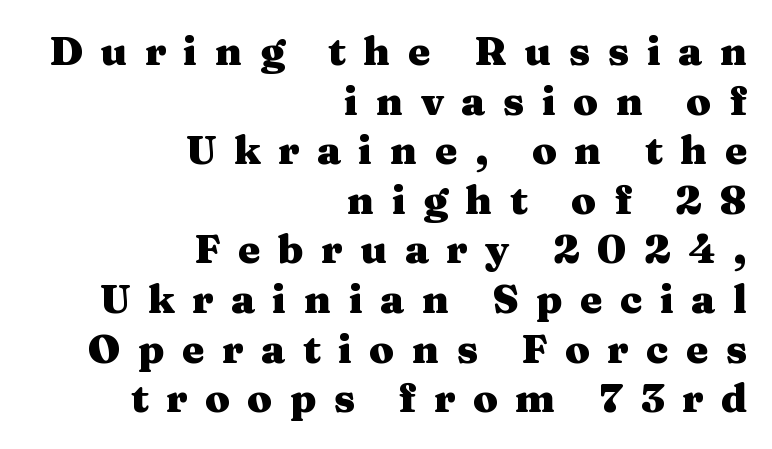
The image shows 40 px heavy, wide serif type, upright; set right-aligned, line spacing 1.24x, unusually wide letter spacing (+0.44 em), not underlined; medium stroke contrast and a medium x-height.
